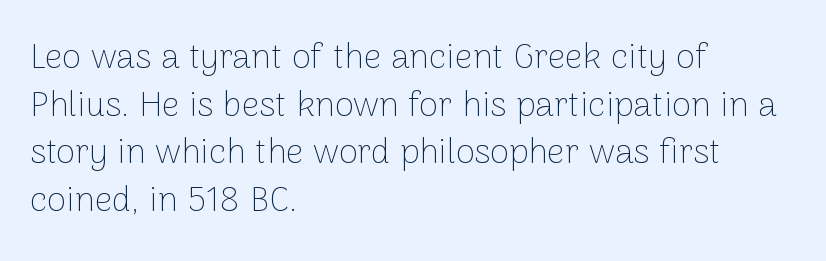
The glyphs are unaccompanied by any horizontal stroke below them. Normally led — the rows are evenly, conventionally spaced. Horizontally, the lines are justified to the leading edge only. You could not count columns in this text — the font is proportionally spaced.
